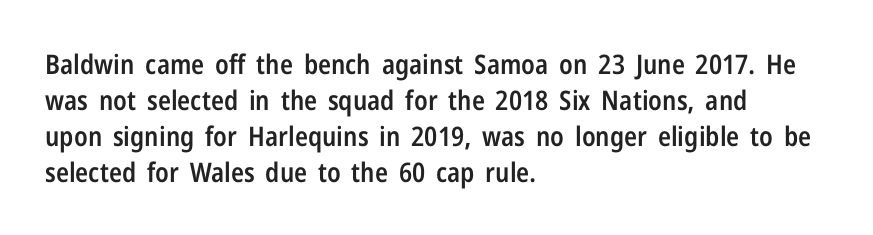
Q: Is the text bold? A: Semi-bold.
Q: Is the text italic (slanted)? A: No, it is upright.
Q: Is the text underlined? A: No.
Q: How is the paragraph aligned? A: Left-aligned.
Q: Is the spacing between letters normal or unusually wide? A: Normal.
Q: Is the spacing between lines tight, normal or loose? A: Normal.
